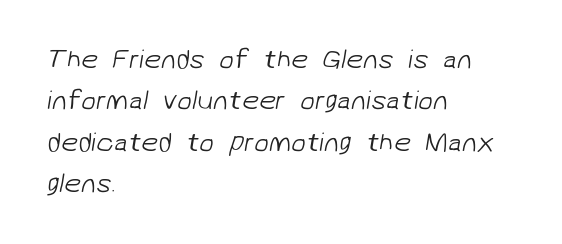
{"bold": "no", "underline": "no", "align": "left", "line_spacing": "normal", "line_spacing_ratio": 1.53, "letter_spacing": "normal", "letter_spacing_em": 0.0, "glyph_px": 27}
